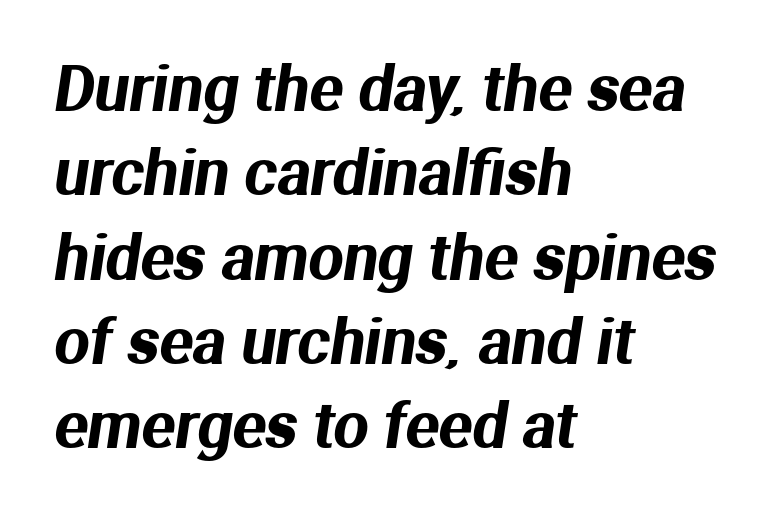
Q: Is the typeface a serif or a sans-serif typeface? A: Sans-serif.
Q: Is the text underlined? A: No.
Q: How is the paragraph aligned? A: Left-aligned.
Q: Is the spacing between letters normal or unusually wide? A: Normal.
Q: Is the spacing between lines tight, normal or loose? A: Normal.
Q: Width (condensed, normal, or wide)? A: Normal.
Q: Stroke contrast? A: Medium.
Q: x-height? A: Medium.
Q: Monospaced? A: No.
